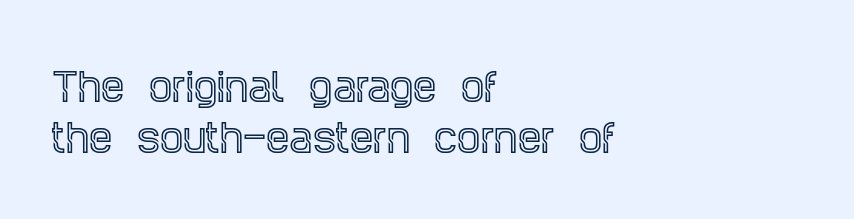
Q: Is the text italic (slanted)? A: No, it is upright.
Q: Is the typeface a serif or a sans-serif typeface? A: Serif.
Q: Is the text underlined? A: No.
Q: How is the paragraph aligned? A: Left-aligned.
Q: Is the spacing between letters normal or unusually wide? A: Normal.
Q: Is the spacing between lines tight, normal or loose? A: Normal.
Q: Width (condensed, normal, or wide)? A: Condensed.
Q: x-height? A: Large.
Q: Monospaced? A: No.
